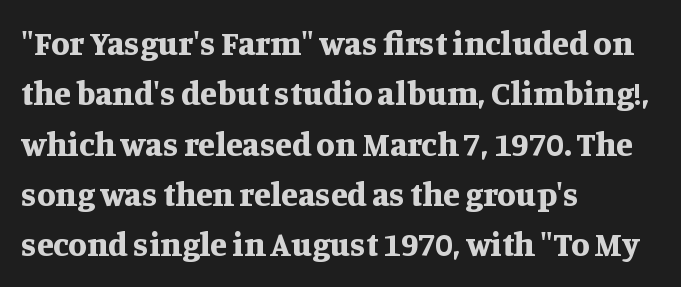
Q: Is the text bold? A: Yes.
Q: Is the text italic (slanted)? A: No, it is upright.
Q: Is the typeface a serif or a sans-serif typeface? A: Serif.
Q: Is the text underlined? A: No.
Q: How is the paragraph aligned? A: Left-aligned.
Q: Is the spacing between letters normal or unusually wide? A: Normal.
Q: Is the spacing between lines tight, normal or loose? A: Normal.
Q: Width (condensed, normal, or wide)? A: Normal.
Q: Stroke contrast? A: Medium.
Q: x-height? A: Large.
Q: Monospaced? A: No.
